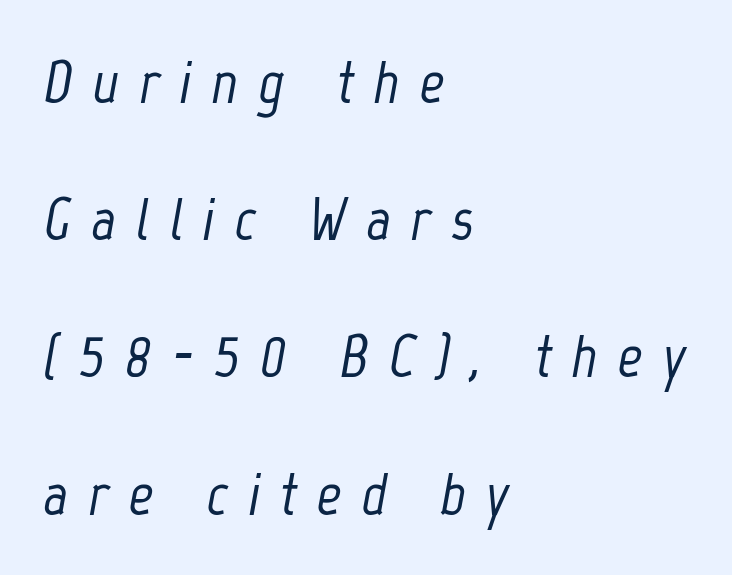
{"italic": "yes", "lean": "right", "slant_degrees": 12, "width": "condensed", "stroke_contrast": "low", "x_height": "medium", "monospaced": "no", "underline": "no", "align": "left", "line_spacing": "loose", "line_spacing_ratio": 2.25, "letter_spacing": "wide", "letter_spacing_em": 0.33, "glyph_px": 61}
